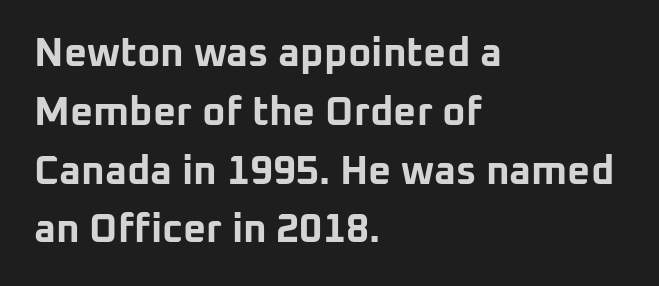
The image shows 40 px bold sans-serif type, upright; set left-aligned, normal line spacing (1.47x), normal letter spacing, not underlined; low stroke contrast and a medium x-height.
